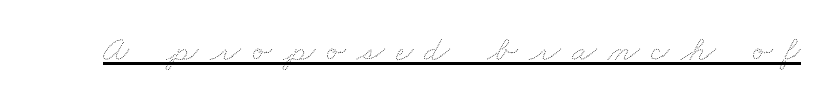
Letters have the restrained weight of plain body copy at most. Each letter keeps its own natural width here, so spacing adapts to shape. The words here are underlined. Substantial extra tracking has been applied to these lines.
